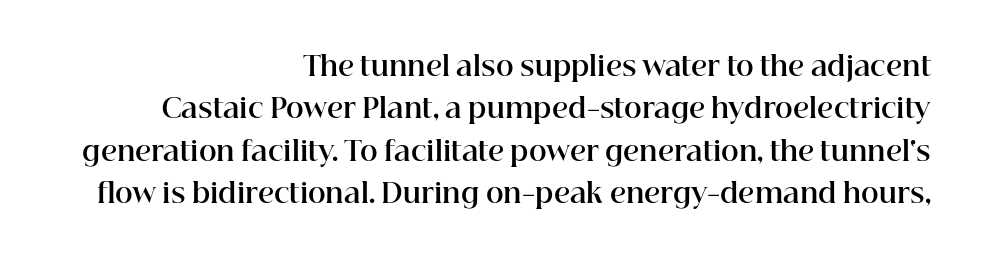
{"italic": "no", "bold": "yes", "underline": "no", "align": "right", "line_spacing": "normal", "line_spacing_ratio": 1.57, "letter_spacing": "normal", "letter_spacing_em": 0.0, "glyph_px": 27}
